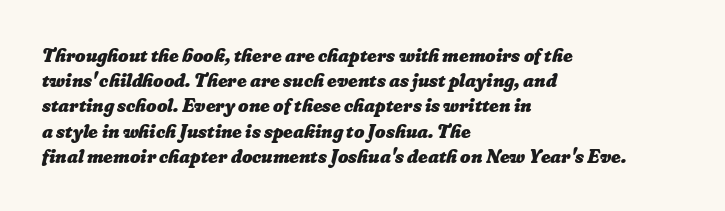
The rag falls on the right side of this text block. Check under the words: just untouched page. Evenly set lines give the paragraph a standard silhouette. A dark, heavy texture on the line: the type is bold. Tracking value appears to be zero — textbook default spacing.
